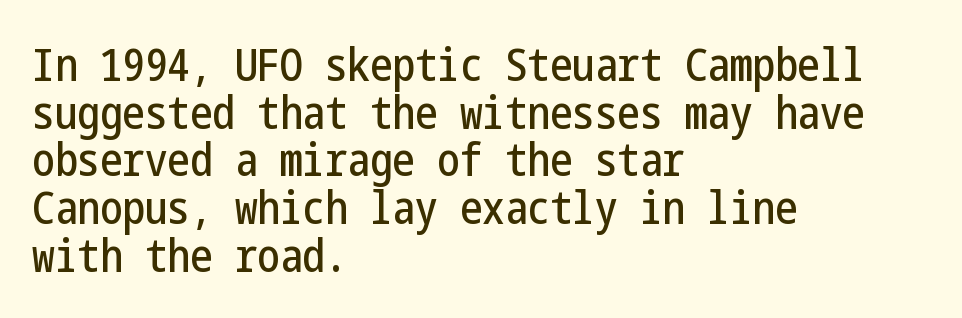
Q: Is the text italic (slanted)? A: No, it is upright.
Q: Is the typeface a serif or a sans-serif typeface? A: Sans-serif.
Q: Is the text underlined? A: No.
Q: How is the paragraph aligned? A: Left-aligned.
Q: Is the spacing between letters normal or unusually wide? A: Normal.
Q: Is the spacing between lines tight, normal or loose? A: Tight.
Q: Width (condensed, normal, or wide)? A: Condensed.
Q: Stroke contrast? A: Low.
Q: x-height? A: Medium.
